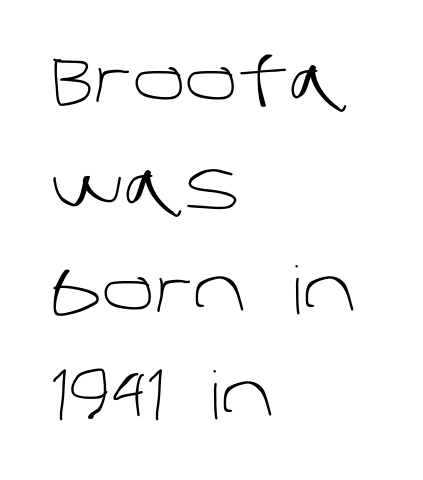
Q: Is the text bold? A: No.
Q: Is the typeface a serif or a sans-serif typeface? A: Sans-serif.
Q: Is the text underlined? A: No.
Q: How is the paragraph aligned? A: Left-aligned.
Q: Is the spacing between letters normal or unusually wide? A: Normal.
Q: Is the spacing between lines tight, normal or loose? A: Normal.
Q: Width (condensed, normal, or wide)? A: Normal.
Q: Stroke contrast? A: Low.
Q: x-height? A: Large.
Q: Monospaced? A: No.
